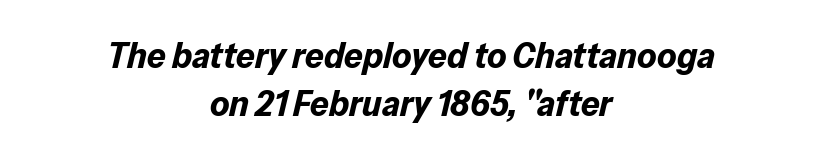
The image shows 37 px bold type, italic (leaning right); set centered, normal line spacing (1.3x), normal letter spacing, not underlined; low stroke contrast and a medium x-height.
